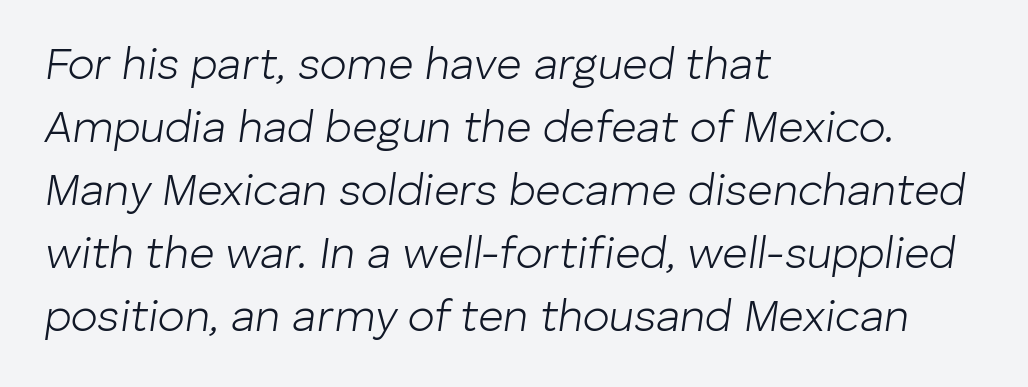
Think of a printed novel: that variable character pitch is what you see here. Summary of weight: not heavy and not bold. Vertically, the passage feels balanced, rows spaced as you'd expect. The gaps between neighbouring characters are ordinary and unremarkable. The ragged edge is on the right, which tells us the setting is flush left. The baseline area is clear.
